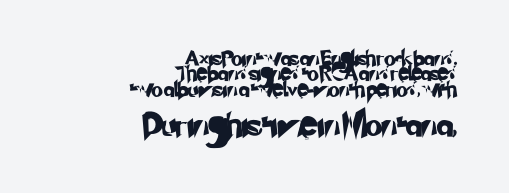
One glance says dense: line gaps are narrower than usual. Characters follow at the spacing the type designer built in. The ragged edge is on the left, which tells us the setting is flush right. Bigger letters appear in the bottom chunk; the top chunk is reduced. Check the space under the baseline: it is left empty.
